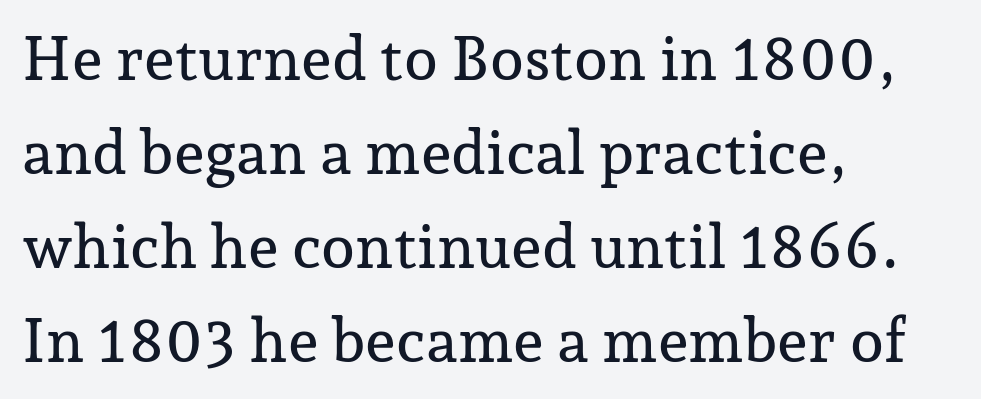
Q: Is the text italic (slanted)? A: No, it is upright.
Q: Is the typeface a serif or a sans-serif typeface? A: Serif.
Q: Is the text underlined? A: No.
Q: How is the paragraph aligned? A: Left-aligned.
Q: Is the spacing between letters normal or unusually wide? A: Normal.
Q: Is the spacing between lines tight, normal or loose? A: Normal.
Q: Width (condensed, normal, or wide)? A: Normal.
Q: Stroke contrast? A: Low.
Q: x-height? A: Medium.
Q: Monospaced? A: No.
